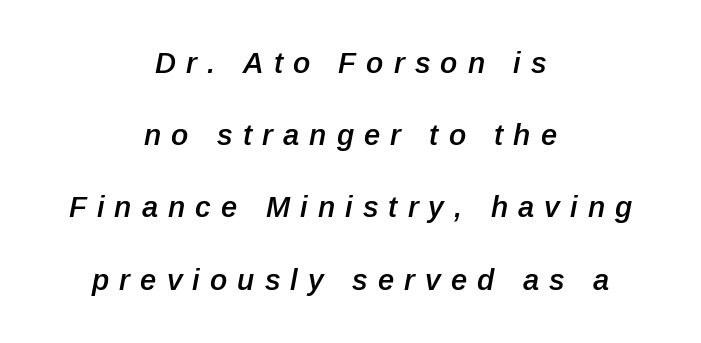
Q: Is the text bold? A: Semi-bold.
Q: Is the text italic (slanted)? A: Yes, it leans right by about 12 degrees.
Q: Is the text underlined? A: No.
Q: How is the paragraph aligned? A: Centered.
Q: Is the spacing between letters normal or unusually wide? A: Unusually wide.
Q: Is the spacing between lines tight, normal or loose? A: Loose.
Q: Width (condensed, normal, or wide)? A: Normal.
Q: Stroke contrast? A: Low.
Q: x-height? A: Medium.
Q: Monospaced? A: No.
